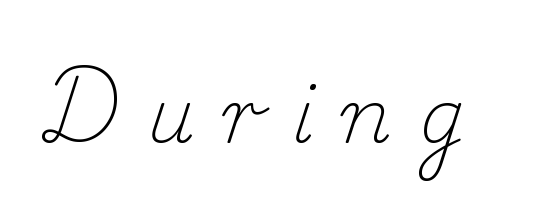
Q: Is the text bold? A: No.
Q: Is the text italic (slanted)? A: Yes.
Q: Is the typeface a serif or a sans-serif typeface? A: Serif.
Q: Is the text underlined? A: No.
Q: Is the spacing between letters normal or unusually wide? A: Unusually wide.
Q: Width (condensed, normal, or wide)? A: Normal.
Q: Stroke contrast? A: Medium.
Q: x-height? A: Small.
Q: Monospaced? A: No.
